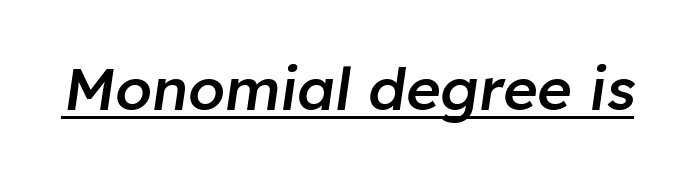
Glyph-to-glyph distance matches everyday printed text. What weight is shown? A semibold, between regular and bold. The rendered words wear a rule along their underside. Character widths vary here, with narrow letters taking less room than wide ones. The text carries the slant typical of an italic or oblique font.
